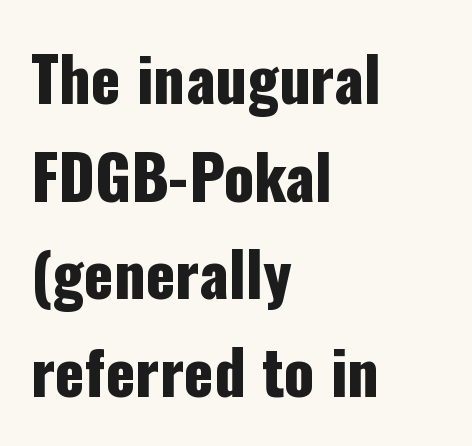
{"serif": "no", "italic": "no", "width": "condensed", "stroke_contrast": "low", "x_height": "medium", "monospaced": "no", "underline": "no", "align": "left", "line_spacing": "normal", "line_spacing_ratio": 1.6, "letter_spacing": "normal", "letter_spacing_em": 0.0, "glyph_px": 61}
